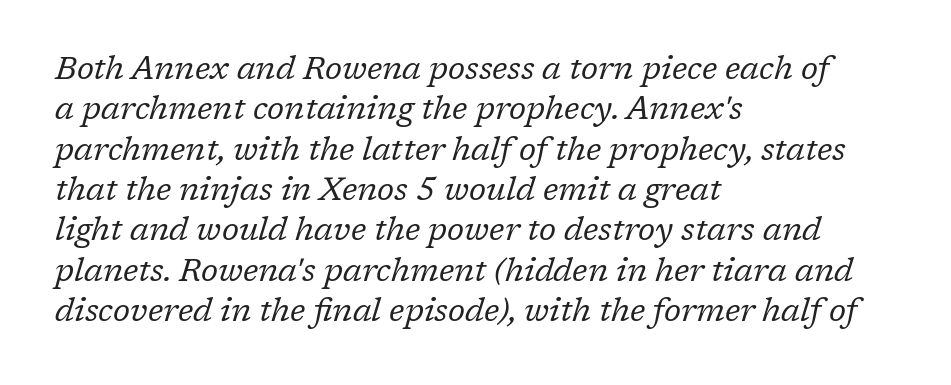
Q: Is the text bold? A: No.
Q: Is the text italic (slanted)? A: Yes, it leans right by about 17 degrees.
Q: Is the typeface a serif or a sans-serif typeface? A: Serif.
Q: Is the text underlined? A: No.
Q: How is the paragraph aligned? A: Left-aligned.
Q: Is the spacing between letters normal or unusually wide? A: Normal.
Q: Is the spacing between lines tight, normal or loose? A: Normal.
Q: Width (condensed, normal, or wide)? A: Normal.
Q: Stroke contrast? A: Low.
Q: x-height? A: Medium.
Q: Monospaced? A: No.
